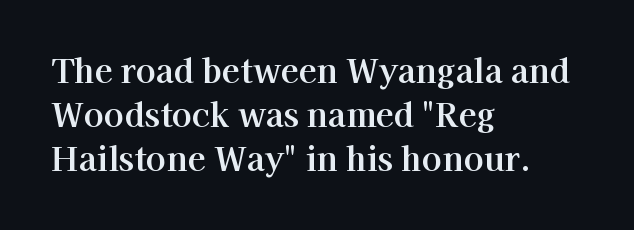
The image shows 33 px serif type, upright; set left-aligned, normal line spacing (1.34x), normal letter spacing, not underlined; high stroke contrast and a medium x-height.
